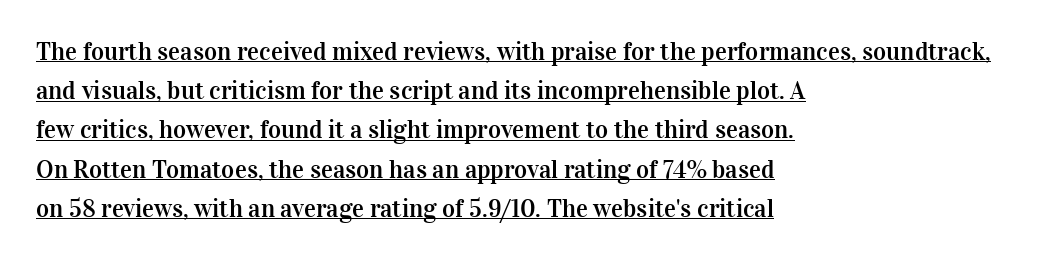
The image shows 25 px text type, upright; set left-aligned, normal line spacing (1.57x), normal letter spacing, underlined.
